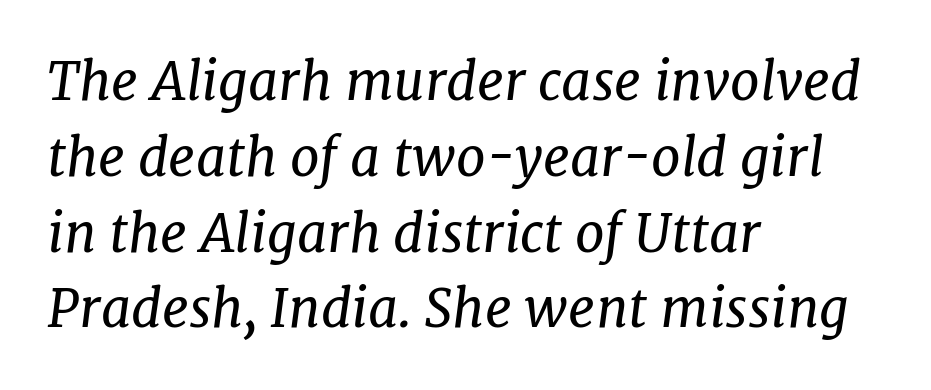
The image shows 53 px regular-weight serif type, italic (leaning right); set left-aligned, normal line spacing (1.43x), normal letter spacing, not underlined; low stroke contrast and a medium x-height.
